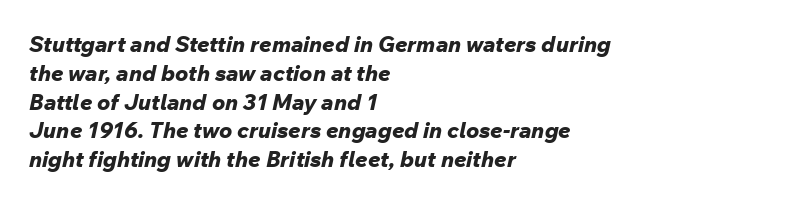
{"italic": "yes", "lean": "right", "slant_degrees": 12, "bold": "yes", "underline": "no", "align": "left", "line_spacing": "normal", "line_spacing_ratio": 1.31, "letter_spacing": "normal", "letter_spacing_em": 0.0, "glyph_px": 22}
